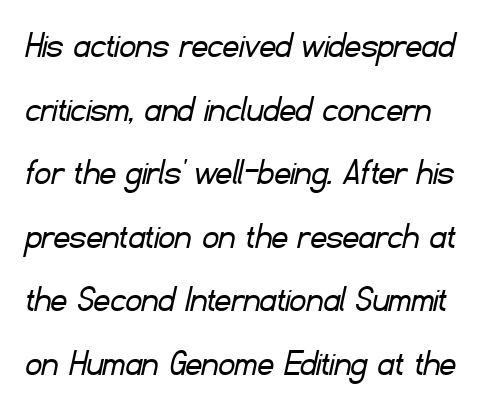
Q: Is the text bold? A: No.
Q: Is the typeface a serif or a sans-serif typeface? A: Sans-serif.
Q: Is the text underlined? A: No.
Q: Is the spacing between letters normal or unusually wide? A: Normal.
Q: Is the spacing between lines tight, normal or loose? A: Normal.
Q: Width (condensed, normal, or wide)? A: Normal.
Q: Stroke contrast? A: Low.
Q: x-height? A: Small.
Q: Monospaced? A: No.
